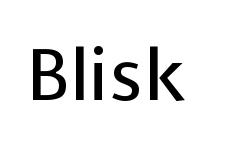
Q: Is the text bold? A: No.
Q: Is the text italic (slanted)? A: No, it is upright.
Q: Is the typeface a serif or a sans-serif typeface? A: Sans-serif.
Q: Is the text underlined? A: No.
Q: Is the spacing between letters normal or unusually wide? A: Normal.
Q: Width (condensed, normal, or wide)? A: Normal.
Q: Stroke contrast? A: Low.
Q: x-height? A: Medium.
Q: Monospaced? A: No.
